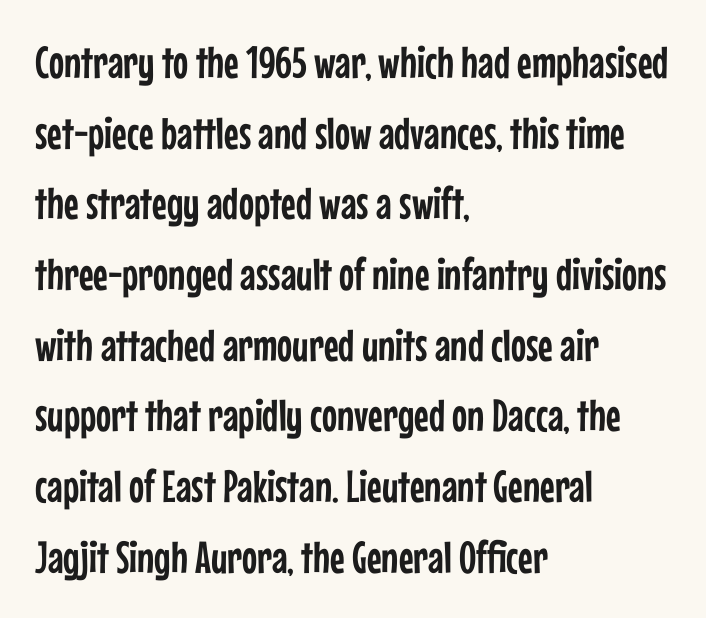
Q: Is the text italic (slanted)? A: No, it is upright.
Q: Is the typeface a serif or a sans-serif typeface? A: Sans-serif.
Q: Is the text underlined? A: No.
Q: How is the paragraph aligned? A: Left-aligned.
Q: Is the spacing between letters normal or unusually wide? A: Normal.
Q: Is the spacing between lines tight, normal or loose? A: Normal.
Q: Width (condensed, normal, or wide)? A: Condensed.
Q: Stroke contrast? A: Low.
Q: x-height? A: Medium.
Q: Monospaced? A: No.
